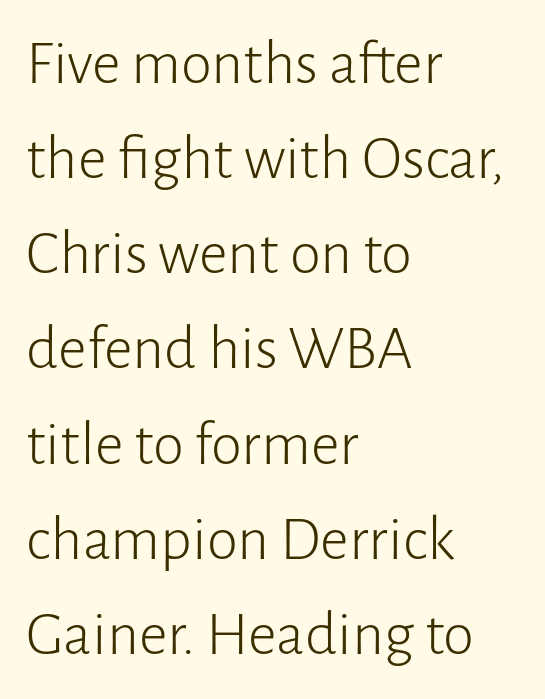
Q: Is the text bold? A: No.
Q: Is the text italic (slanted)? A: No, it is upright.
Q: Is the typeface a serif or a sans-serif typeface? A: Sans-serif.
Q: Is the text underlined? A: No.
Q: How is the paragraph aligned? A: Left-aligned.
Q: Is the spacing between letters normal or unusually wide? A: Normal.
Q: Is the spacing between lines tight, normal or loose? A: Normal.
Q: Width (condensed, normal, or wide)? A: Normal.
Q: Stroke contrast? A: Low.
Q: x-height? A: Medium.
Q: Monospaced? A: No.
